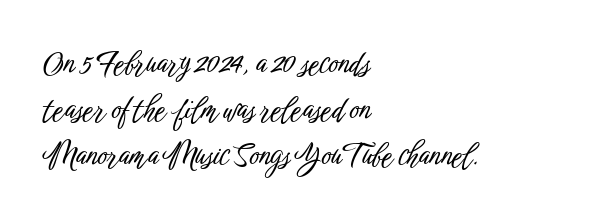
Q: Is the text italic (slanted)? A: Yes.
Q: Is the typeface a serif or a sans-serif typeface? A: Sans-serif.
Q: Is the text underlined? A: No.
Q: How is the paragraph aligned? A: Left-aligned.
Q: Is the spacing between letters normal or unusually wide? A: Normal.
Q: Is the spacing between lines tight, normal or loose? A: Normal.
Q: Width (condensed, normal, or wide)? A: Condensed.
Q: Stroke contrast? A: Low.
Q: x-height? A: Medium.
Q: Monospaced? A: No.
